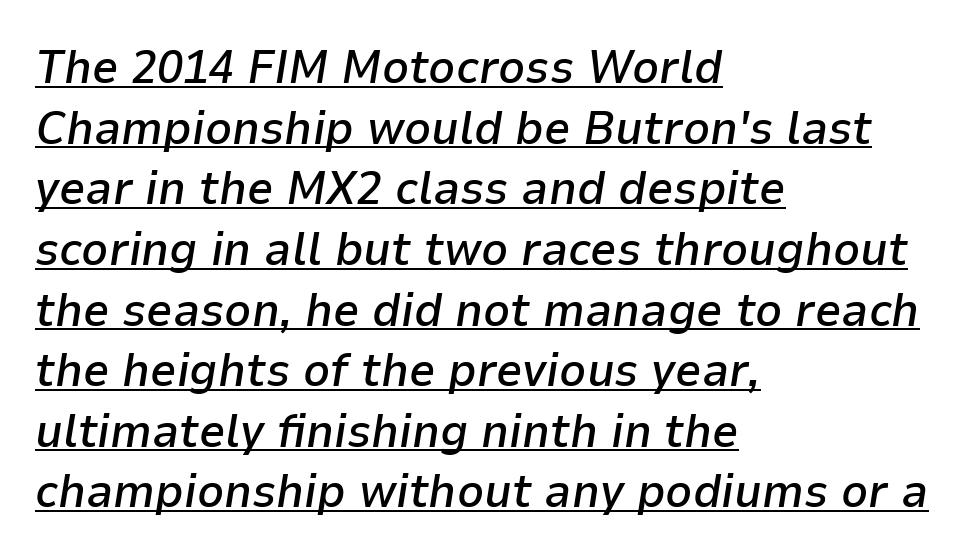
A baseline rule has been typeset under these characters. In terms of letterspacing, this is plain default setting. It's the slanting kind of type. Caption: multi-line text, flush left, ragged right. A somewhat darkened texture: the type is semibold rather than bold. The passage shown stacks its lines at a standard gap.
